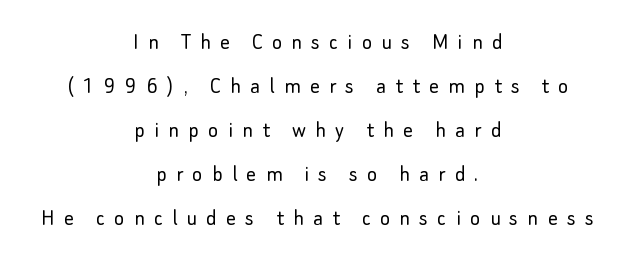
Q: Is the text bold? A: No.
Q: Is the text italic (slanted)? A: No, it is upright.
Q: Is the text underlined? A: No.
Q: How is the paragraph aligned? A: Centered.
Q: Is the spacing between letters normal or unusually wide? A: Unusually wide.
